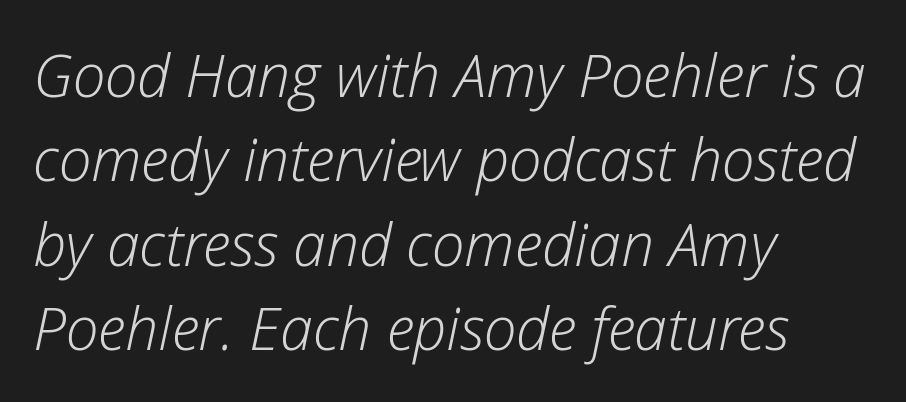
The image shows 59 px light type, italic (leaning right); set left-aligned, normal line spacing (1.43x), normal letter spacing, not underlined; low stroke contrast and a medium x-height.
